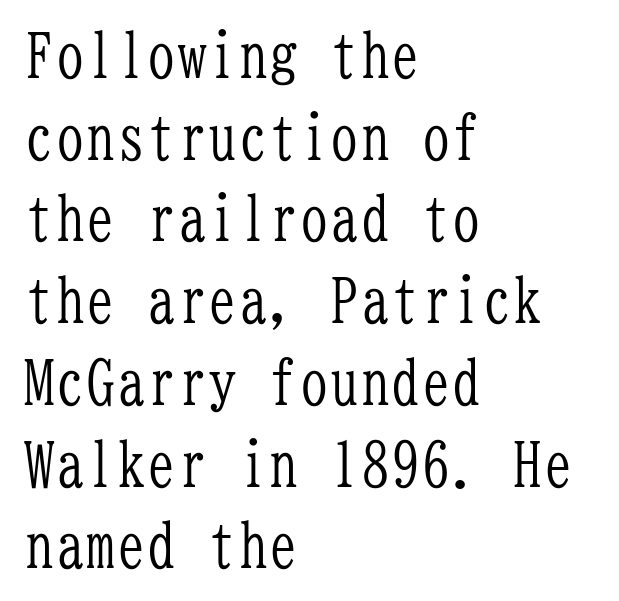
{"serif": "yes", "italic": "no", "bold": "no", "weight": "light", "width": "condensed", "stroke_contrast": "low", "x_height": "medium", "monospaced": "yes", "underline": "no", "align": "left", "line_spacing": "normal", "line_spacing_ratio": 1.34, "letter_spacing": "normal", "letter_spacing_em": 0.0, "glyph_px": 61}
